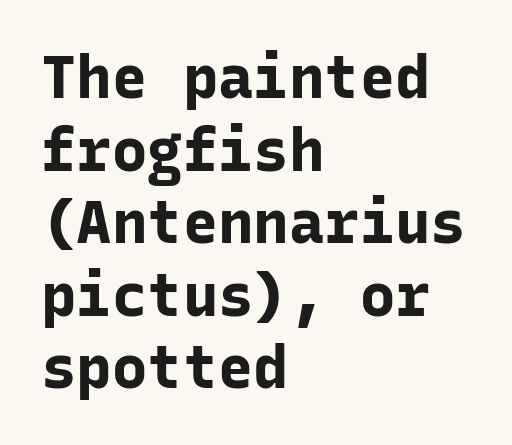
The image shows 59 px bold sans-serif type, upright, monospaced; set left-aligned, line spacing 1.23x, normal letter spacing, not underlined; low stroke contrast and a medium x-height.
